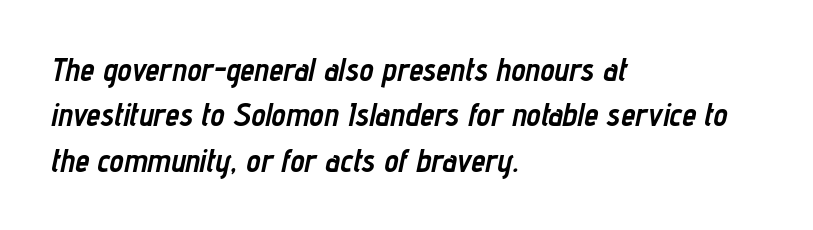
Q: Is the text bold? A: Yes.
Q: Is the text italic (slanted)? A: Yes, it leans right by about 12 degrees.
Q: Is the text underlined? A: No.
Q: How is the paragraph aligned? A: Left-aligned.
Q: Is the spacing between letters normal or unusually wide? A: Normal.
Q: Is the spacing between lines tight, normal or loose? A: Normal.
Q: Width (condensed, normal, or wide)? A: Condensed.
Q: Stroke contrast? A: Low.
Q: x-height? A: Medium.
Q: Monospaced? A: No.
